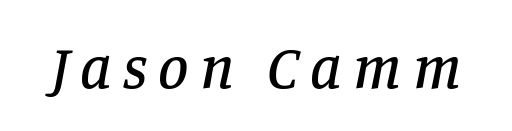
The image shows 61 px serif type, italic (leaning right); set not underlined; low stroke contrast and a large x-height.
